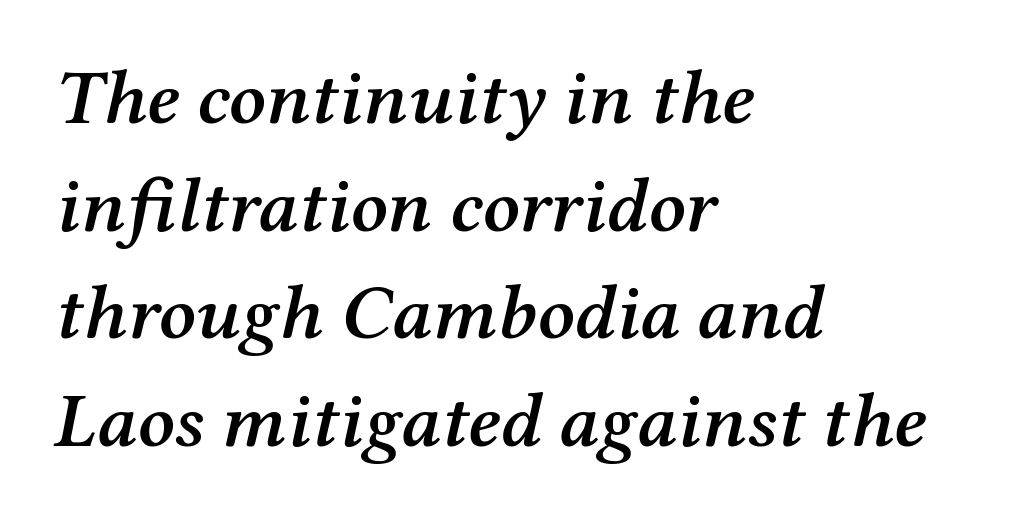
Emphasis-style slanted type is in use. Summary of weight: moderately heavy, a semibold. This sample has the flowing, uneven cadence of proportional lettering. Vertical spacing — default. Check under the words: just untouched page. The text block is weighted toward the left margin, trailing off unevenly rightward.
